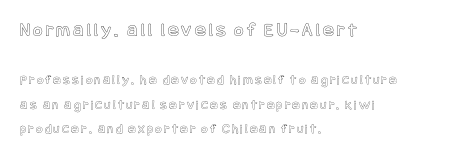
Italic? Not at all — the glyphs are vertical. Does the bottom block carry the larger type? No, the top block does. The setting favours the left margin, as ordinary paragraphs usually do. Any mark beneath the type? The region is blank.
